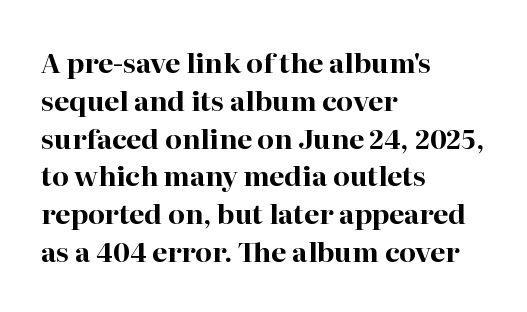
Line spacing here is normal. The baseline area is clear. This sample uses an upright cut, with every glyph sitting square on the baseline. These lines keep a tight, regular rhythm from letter to letter. Line beginnings align vertically; line endings do not.
